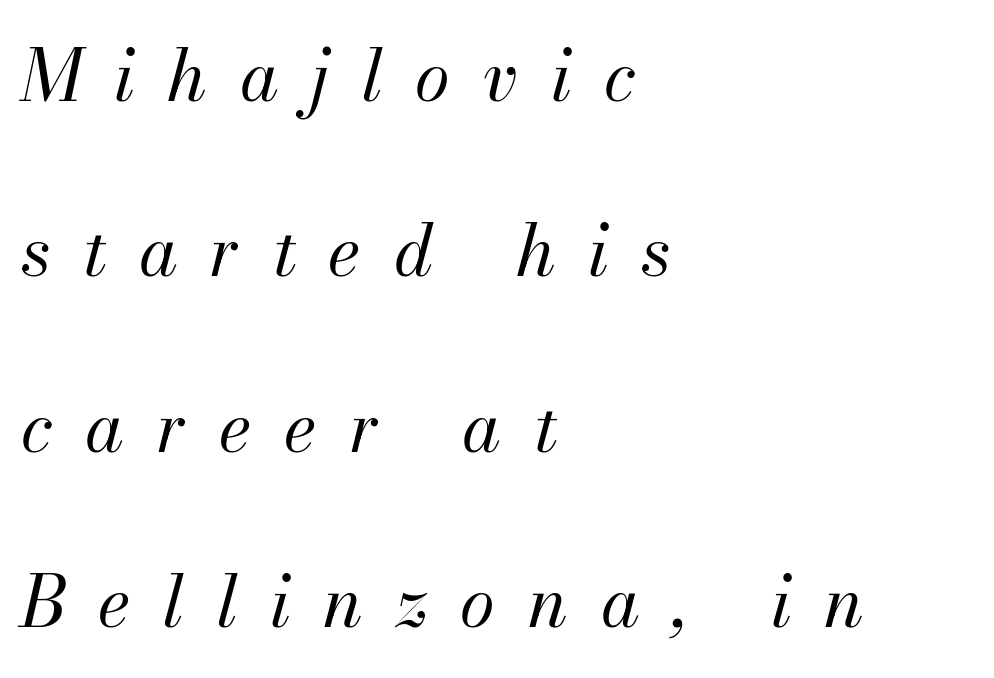
The gaps between neighbouring characters are conspicuously large. Each letter keeps its own natural width here, so spacing adapts to shape. These lines are set flush left with a ragged right edge. What's the leading like? Stretched, with rows far apart. Rule under the text: the space is simply empty. Slant detected: the letters are inclined.
